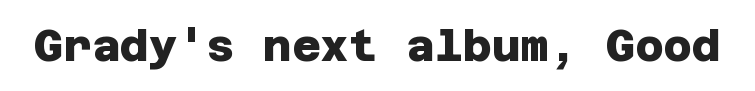
Students, this is bold: see how much ink each stroke carries. A sans-serif font was chosen for this passage. Decoration check: the copy has no underline. Look at the tracking — it's just the regular setting, nothing added.
